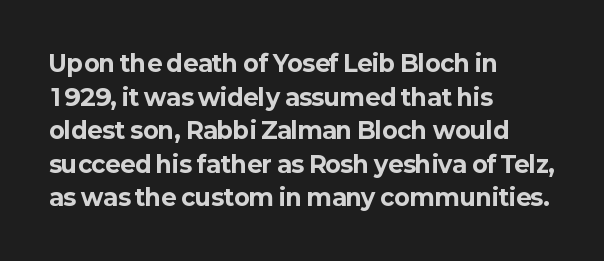
Q: Is the text bold? A: Yes.
Q: Is the text italic (slanted)? A: No, it is upright.
Q: Is the text underlined? A: No.
Q: How is the paragraph aligned? A: Left-aligned.
Q: Is the spacing between letters normal or unusually wide? A: Normal.
Q: Is the spacing between lines tight, normal or loose? A: Normal.
